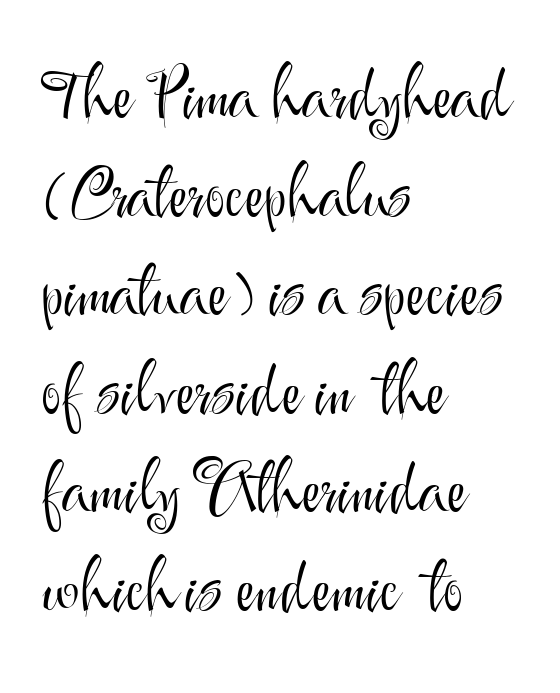
The image shows 68 px light sans-serif type; set left-aligned, normal line spacing (1.45x), normal letter spacing, not underlined; medium stroke contrast and a small x-height.
